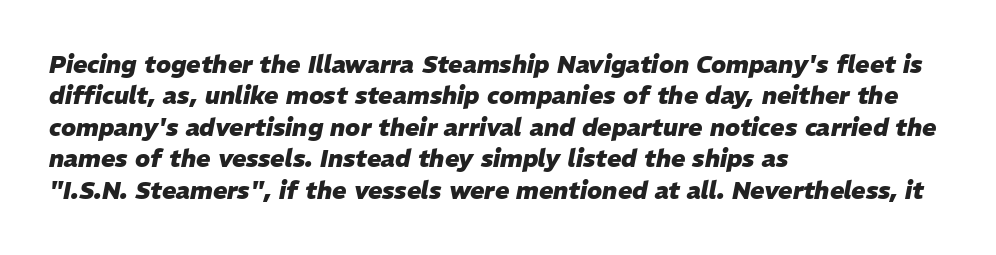
The image shows 24 px bold type, italic (leaning right); set left-aligned, normal line spacing (1.31x), normal letter spacing, not underlined.
